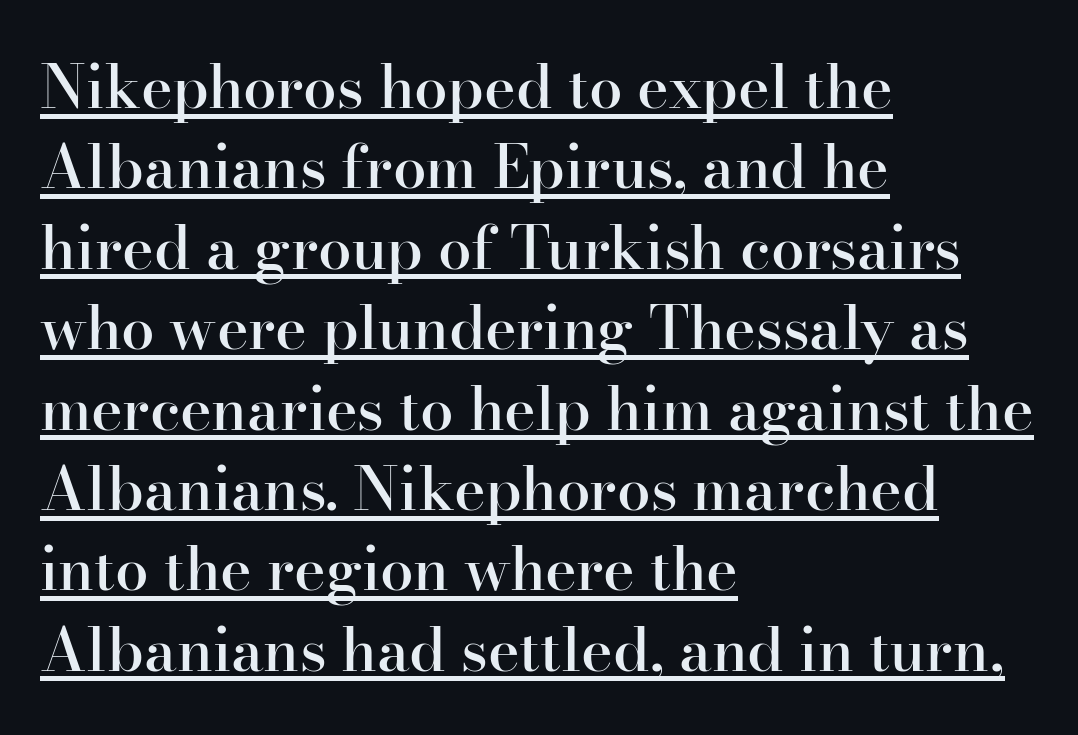
The image shows 60 px semibold serif type, upright; set left-aligned, normal line spacing (1.34x), normal letter spacing, underlined; high stroke contrast and a small x-height.
